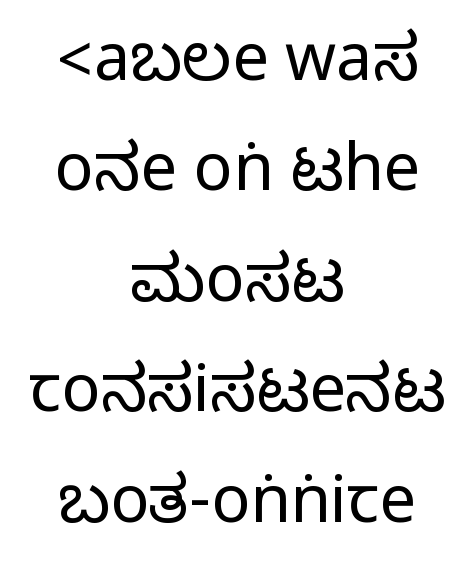
{"serif": "no", "italic": "no", "width": "condensed", "stroke_contrast": "medium", "monospaced": "no", "underline": "no", "align": "center", "line_spacing": "normal", "line_spacing_ratio": 1.7, "letter_spacing": "normal", "letter_spacing_em": 0.0, "glyph_px": 65}
